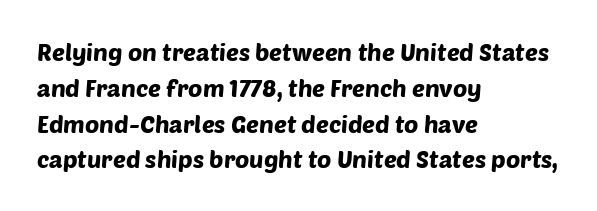
Check the space under the baseline: it is left empty. Successive baselines arrive at the customary interval. No extra tracking has been applied to these lines. The paragraph has a hard left edge and a soft right edge.
